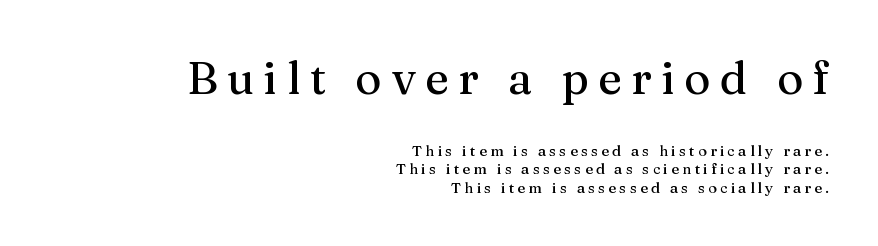
The face used here is proportionally spaced, like ordinary book or web type. Where is the straight margin? On the right. The letterforms stand isolated, each surrounded by extra space. This sample uses a serif face. The letters stand straight up with perfectly vertical stems. Anything drawn beneath the words? Only blank space.
